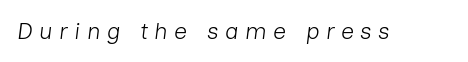
Honestly, the letter spacing is so wide it's the main thing you notice. This is oblique type, the kind used for emphasis or titles. Letters rest on an invisible, unmarked baseline. Counters stay open thanks to moderate or lighter strokes.
